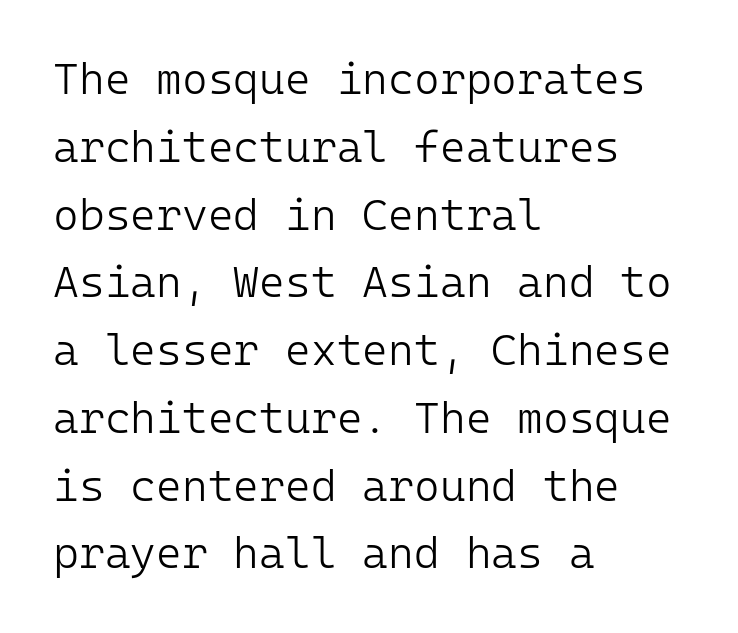
Q: Is the text bold? A: No.
Q: Is the text italic (slanted)? A: No, it is upright.
Q: Is the typeface a serif or a sans-serif typeface? A: Sans-serif.
Q: Is the text underlined? A: No.
Q: How is the paragraph aligned? A: Left-aligned.
Q: Is the spacing between letters normal or unusually wide? A: Normal.
Q: Is the spacing between lines tight, normal or loose? A: Normal.
Q: Width (condensed, normal, or wide)? A: Normal.
Q: Stroke contrast? A: Low.
Q: x-height? A: Medium.
Q: Monospaced? A: Yes.
